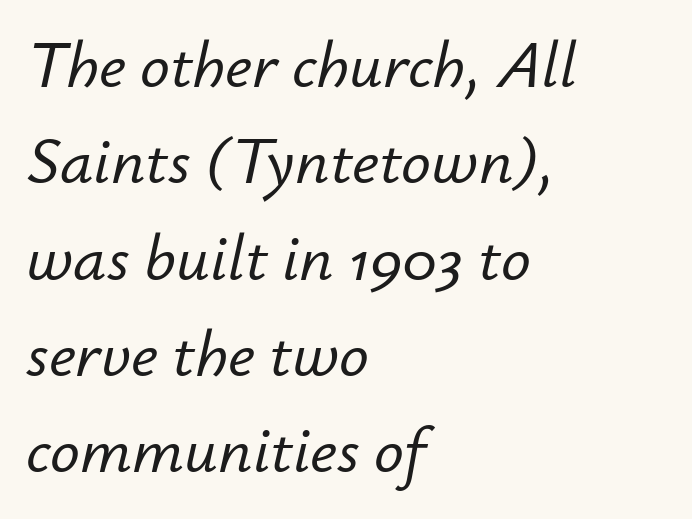
{"italic": "yes", "lean": "right", "slant_degrees": 12, "width": "normal", "stroke_contrast": "low", "x_height": "small", "monospaced": "no", "underline": "no", "align": "left", "line_spacing": "normal", "line_spacing_ratio": 1.46, "letter_spacing": "normal", "letter_spacing_em": 0.0, "glyph_px": 66}
